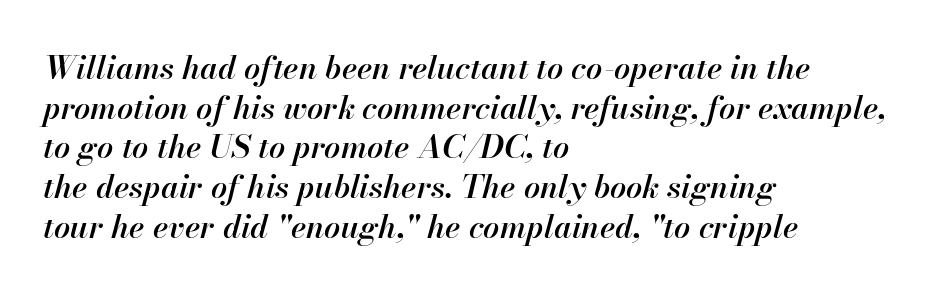
{"italic": "yes", "lean": "right", "slant_degrees": 13, "bold": "semi", "weight": "semibold", "width": "normal", "stroke_contrast": "high", "x_height": "small", "monospaced": "no", "underline": "no", "align": "left", "line_spacing_ratio": 1.24, "letter_spacing": "normal", "letter_spacing_em": 0.0, "glyph_px": 32}
